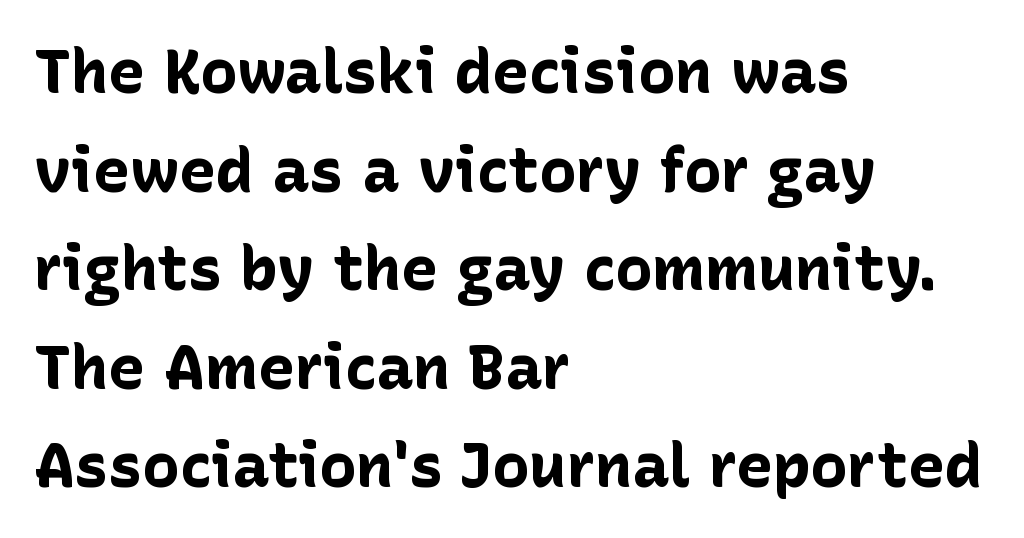
Grotesque or geometric, the face here clearly has no serifs. Weight: bold. The string is rendered with underlining switched off. You could call the tracking neutral — neither tight nor loose. The letters advance in unequal steps, a hallmark of proportional type. The type sits square on the baseline with zero lean.
